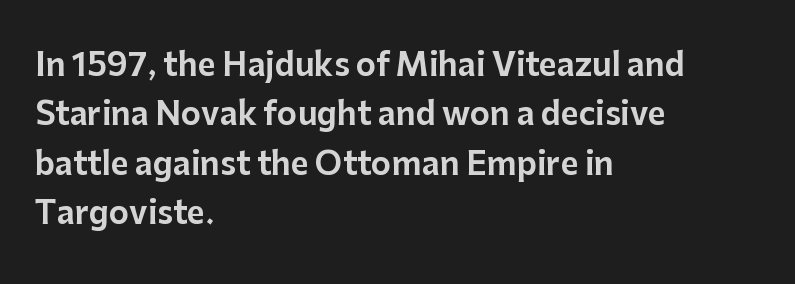
{"serif": "no", "italic": "no", "width": "normal", "stroke_contrast": "low", "x_height": "medium", "monospaced": "no", "underline": "no", "align": "left", "line_spacing": "normal", "line_spacing_ratio": 1.59, "letter_spacing": "normal", "letter_spacing_em": 0.0, "glyph_px": 31}
